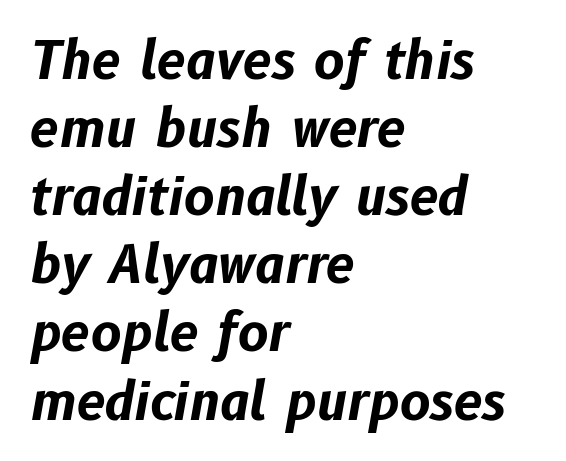
The image shows 52 px bold type, italic (leaning right); set left-aligned, normal line spacing (1.31x), normal letter spacing, not underlined; low stroke contrast and a medium x-height.
